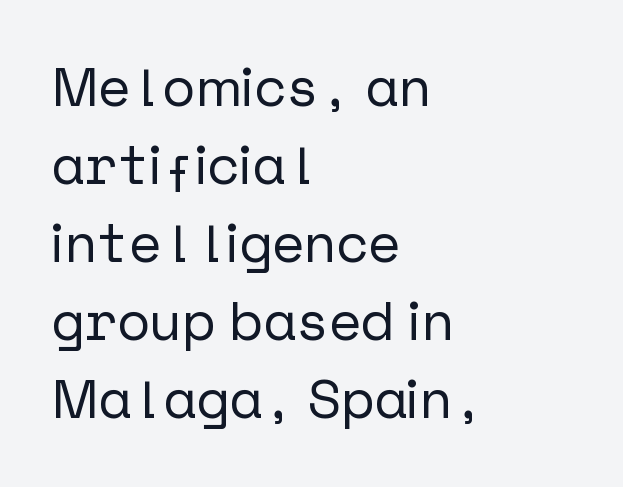
Q: Is the text italic (slanted)? A: No, it is upright.
Q: Is the typeface a serif or a sans-serif typeface? A: Sans-serif.
Q: Is the text underlined? A: No.
Q: How is the paragraph aligned? A: Left-aligned.
Q: Is the spacing between letters normal or unusually wide? A: Normal.
Q: Is the spacing between lines tight, normal or loose? A: Normal.
Q: Width (condensed, normal, or wide)? A: Normal.
Q: Stroke contrast? A: Low.
Q: x-height? A: Medium.
